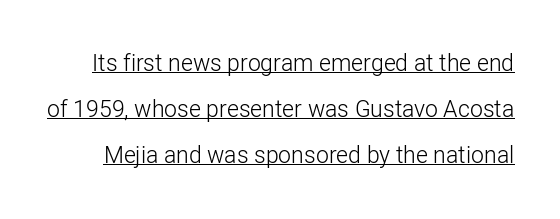
{"italic": "no", "bold": "no", "underline": "yes", "line_spacing": "loose", "line_spacing_ratio": 1.99, "letter_spacing": "normal", "letter_spacing_em": 0.0, "glyph_px": 23}
